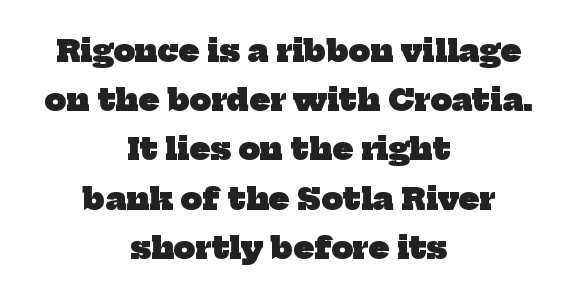
{"serif": "yes", "bold": "yes", "weight": "heavy", "width": "normal", "stroke_contrast": "low", "x_height": "medium", "monospaced": "no", "underline": "no", "align": "center", "line_spacing": "normal", "line_spacing_ratio": 1.64, "letter_spacing": "normal", "letter_spacing_em": 0.0, "glyph_px": 30}
